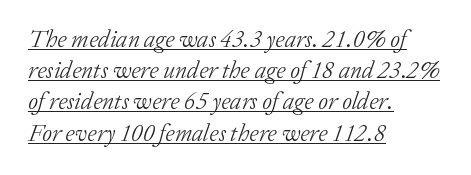
{"italic": "yes", "lean": "right", "slant_degrees": 20, "bold": "no", "underline": "yes", "align": "left", "line_spacing": "normal", "line_spacing_ratio": 1.3, "letter_spacing": "normal", "letter_spacing_em": 0.0, "glyph_px": 24}
